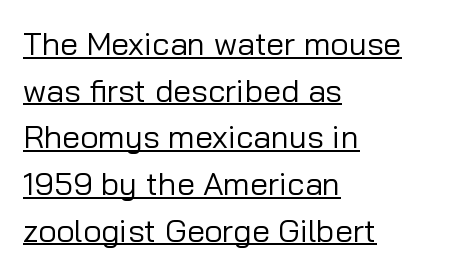
Q: Is the text bold? A: No.
Q: Is the text italic (slanted)? A: No, it is upright.
Q: Is the typeface a serif or a sans-serif typeface? A: Sans-serif.
Q: Is the text underlined? A: Yes.
Q: How is the paragraph aligned? A: Left-aligned.
Q: Is the spacing between letters normal or unusually wide? A: Normal.
Q: Is the spacing between lines tight, normal or loose? A: Normal.
Q: Width (condensed, normal, or wide)? A: Normal.
Q: Stroke contrast? A: Low.
Q: x-height? A: Medium.
Q: Monospaced? A: No.
